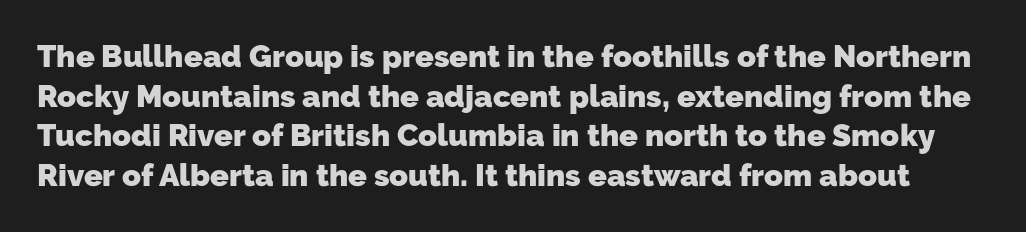
Q: Is the text bold? A: Yes.
Q: Is the typeface a serif or a sans-serif typeface? A: Sans-serif.
Q: Is the text underlined? A: No.
Q: Is the spacing between letters normal or unusually wide? A: Normal.
Q: Is the spacing between lines tight, normal or loose? A: Normal.
Q: Width (condensed, normal, or wide)? A: Normal.
Q: Stroke contrast? A: Low.
Q: x-height? A: Medium.
Q: Monospaced? A: No.
